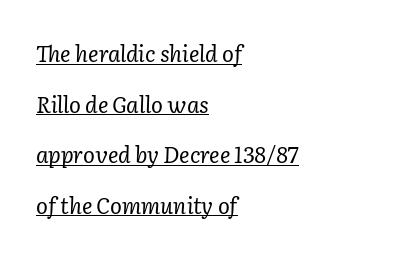
The image shows 22 px text type, italic (leaning right); set left-aligned, loose line spacing (2.3x), normal letter spacing, underlined.
